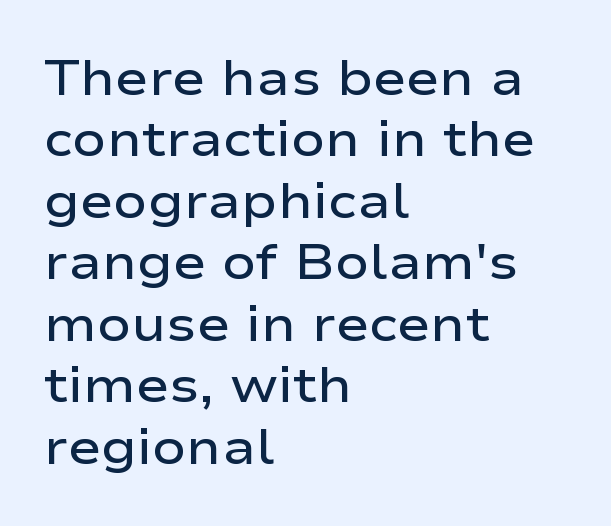
Q: Is the text bold? A: Semi-bold.
Q: Is the text italic (slanted)? A: No, it is upright.
Q: Is the typeface a serif or a sans-serif typeface? A: Sans-serif.
Q: Is the text underlined? A: No.
Q: How is the paragraph aligned? A: Left-aligned.
Q: Is the spacing between letters normal or unusually wide? A: Normal.
Q: Width (condensed, normal, or wide)? A: Wide.
Q: Stroke contrast? A: Low.
Q: x-height? A: Medium.
Q: Monospaced? A: No.
